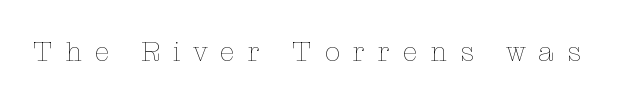
{"italic": "no", "bold": "no", "weight": "thin", "width": "normal", "stroke_contrast": "low", "x_height": "medium", "monospaced": "no", "underline": "no", "letter_spacing": "wide", "letter_spacing_em": 0.45, "glyph_px": 28}
